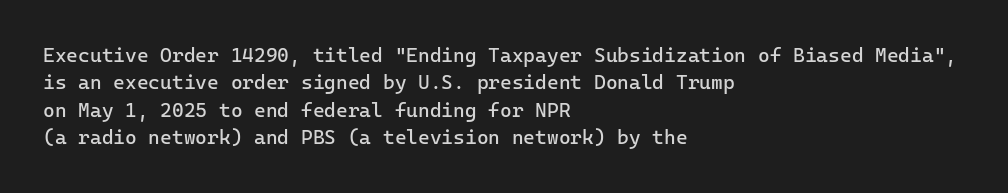
The image shows 20 px text type, upright; set left-aligned, normal line spacing (1.37x), normal letter spacing, not underlined.
